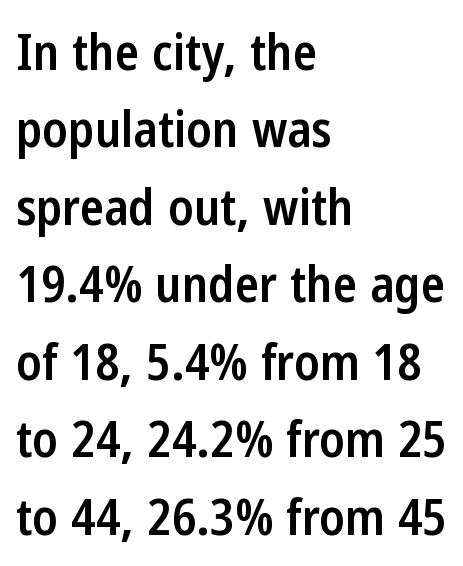
The image shows 50 px semibold, condensed sans-serif type, upright; set left-aligned, normal line spacing (1.55x), normal letter spacing, not underlined; low stroke contrast and a medium x-height.
